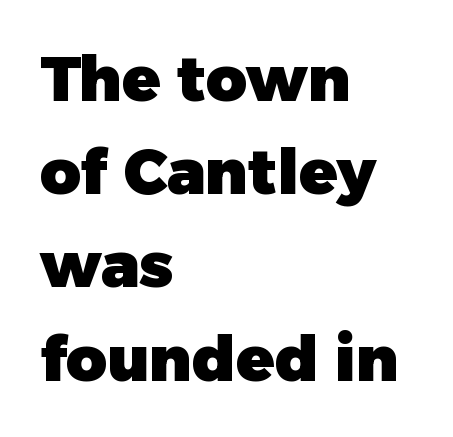
The image shows 63 px heavy sans-serif type, upright; set left-aligned, normal line spacing (1.48x), normal letter spacing, not underlined; low stroke contrast and a medium x-height.
